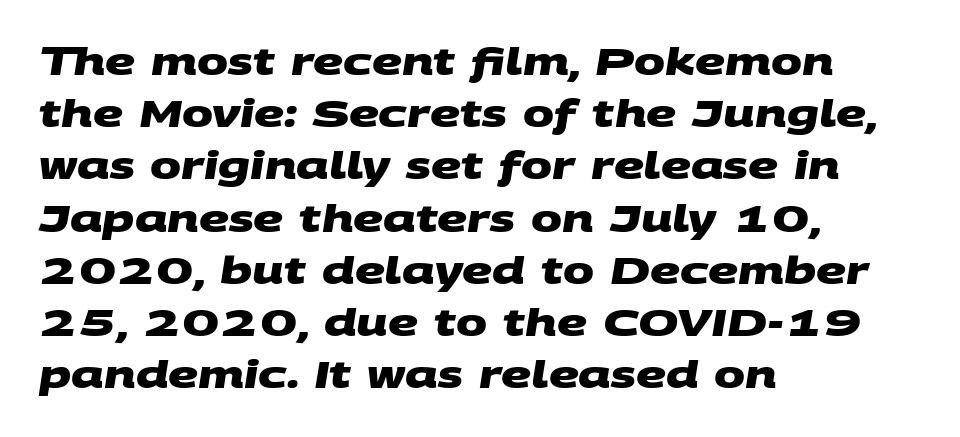
{"serif": "no", "bold": "yes", "weight": "heavy", "width": "wide", "stroke_contrast": "medium", "x_height": "large", "monospaced": "no", "underline": "no", "align": "left", "line_spacing": "normal", "line_spacing_ratio": 1.41, "letter_spacing": "normal", "letter_spacing_em": 0.0, "glyph_px": 37}
